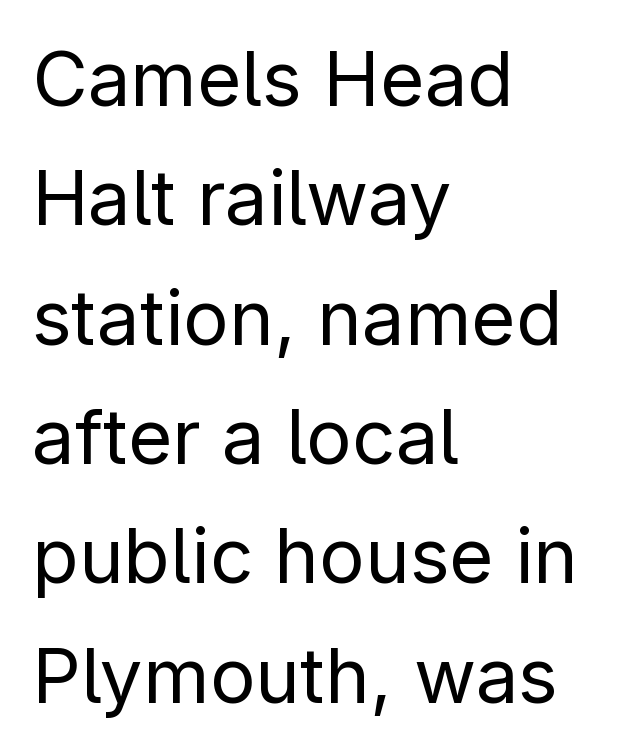
Leftover space on each line is placed entirely after the last word. The baseline area is clear. Compared with typical paragraphs, the rows here are spaced about the same. The line texture is even and compact thanks to regular tracking.
